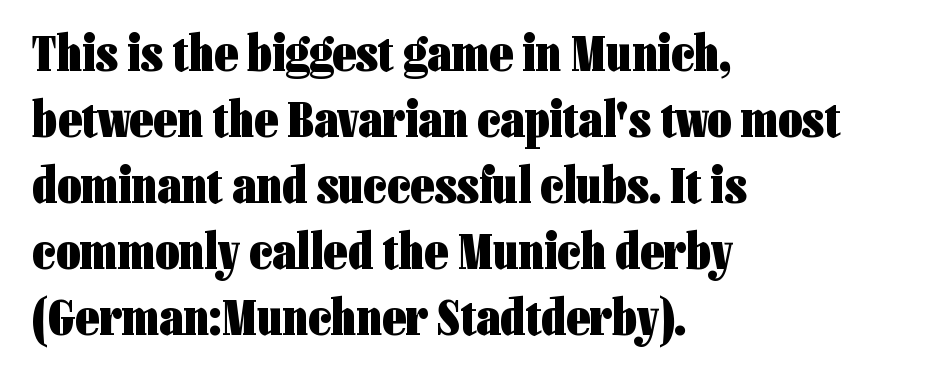
The passage shown is typeset with a sans-serif family. Does the lettering tilt? It doesn't — this is upright. Heavy, bold letterforms. Is the block centered? No — it sits flush against the left margin. Here the designer chose a conventional face with non-uniform glyph widths. Is there much room between lines? A standard amount, neither cramped nor airy.
